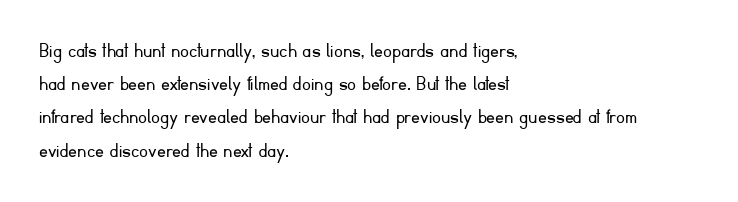
The image shows 22 px text type, upright; set left-aligned, normal line spacing (1.51x), normal letter spacing, not underlined.
